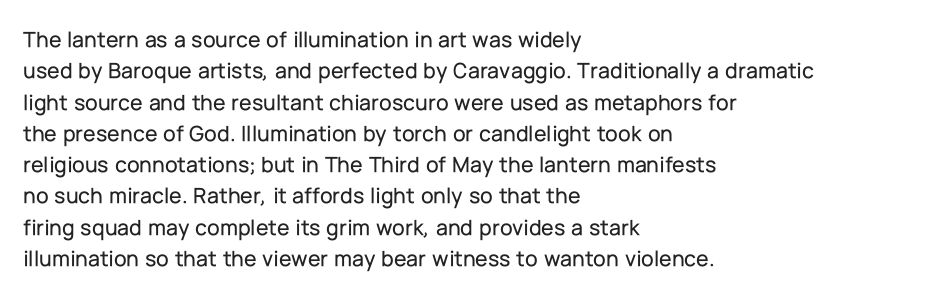
The passage shown is not underscored anywhere. The line texture is even and compact thanks to regular tracking. Nope, not italic — everything's standing straight. Each line starts at the same left margin while the right side varies. Notice how descenders clear the ascenders below comfortably — that's standard leading.
